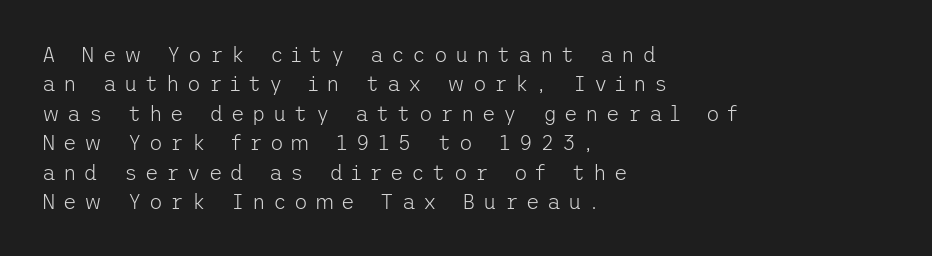
Q: Is the text bold? A: No.
Q: Is the text italic (slanted)? A: No, it is upright.
Q: Is the text underlined? A: No.
Q: How is the paragraph aligned? A: Left-aligned.
Q: Is the spacing between letters normal or unusually wide? A: Unusually wide.
Q: Is the spacing between lines tight, normal or loose? A: Normal.
